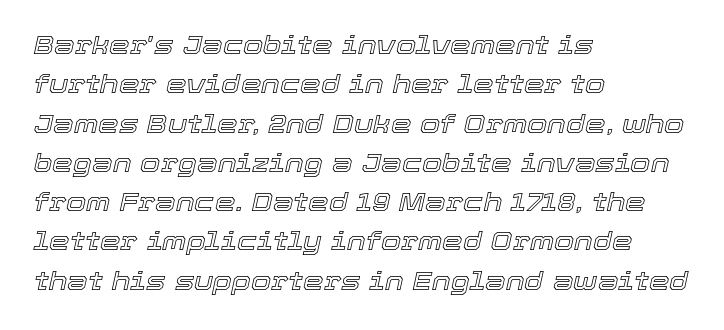
Q: Is the text italic (slanted)? A: Yes, it leans right by about 12 degrees.
Q: Is the text underlined? A: No.
Q: How is the paragraph aligned? A: Left-aligned.
Q: Is the spacing between letters normal or unusually wide? A: Normal.
Q: Is the spacing between lines tight, normal or loose? A: Normal.
